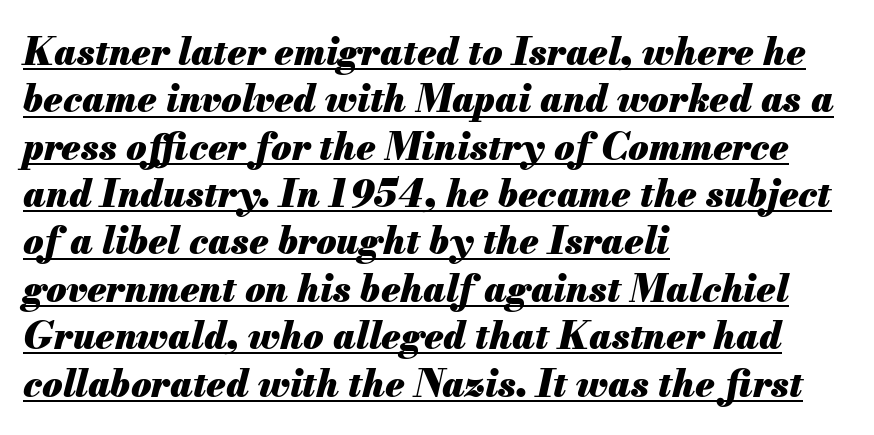
{"italic": "yes", "lean": "right", "slant_degrees": 13, "bold": "yes", "weight": "heavy", "width": "normal", "stroke_contrast": "medium", "x_height": "small", "monospaced": "no", "underline": "yes", "align": "left", "line_spacing": "normal", "line_spacing_ratio": 1.28, "letter_spacing": "normal", "letter_spacing_em": 0.0, "glyph_px": 37}
